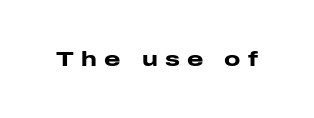
{"italic": "no", "bold": "yes", "underline": "no", "letter_spacing": "wide", "letter_spacing_em": 0.35, "glyph_px": 21}
